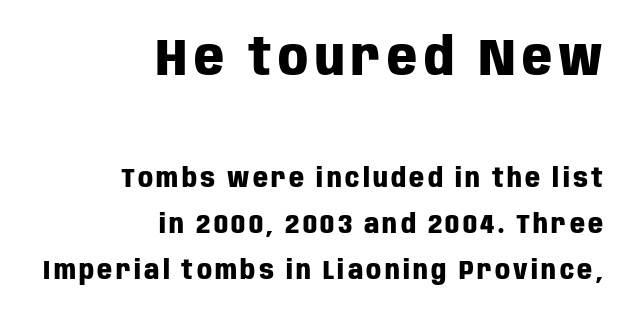
Q: Is the text bold? A: Yes.
Q: Is the text italic (slanted)? A: No, it is upright.
Q: Is the typeface a serif or a sans-serif typeface? A: Sans-serif.
Q: Is the text underlined? A: No.
Q: How is the paragraph aligned? A: Right-aligned.
Q: Which block of text is set in a larger size, the first (top) or the second (bottom)? A: The first (top) one.
Q: Width (condensed, normal, or wide)? A: Condensed.
Q: Stroke contrast? A: Low.
Q: x-height? A: Large.
Q: Monospaced? A: No.
